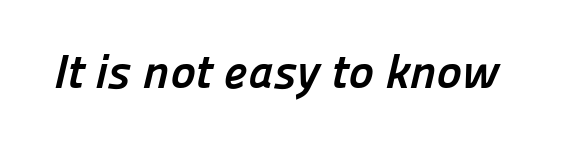
Q: Is the text bold? A: Yes.
Q: Is the typeface a serif or a sans-serif typeface? A: Sans-serif.
Q: Is the text underlined? A: No.
Q: Is the spacing between letters normal or unusually wide? A: Normal.
Q: Width (condensed, normal, or wide)? A: Normal.
Q: Stroke contrast? A: Low.
Q: x-height? A: Medium.
Q: Monospaced? A: No.
